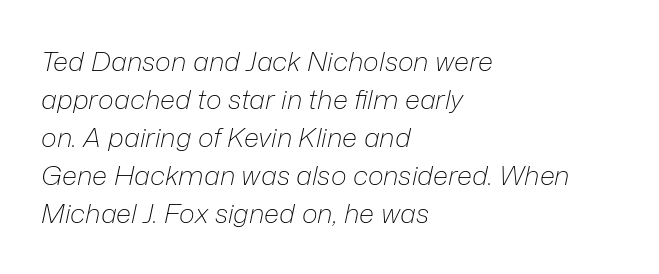
The image shows 27 px text type, italic (leaning right); set left-aligned, normal line spacing (1.41x), normal letter spacing, not underlined.
